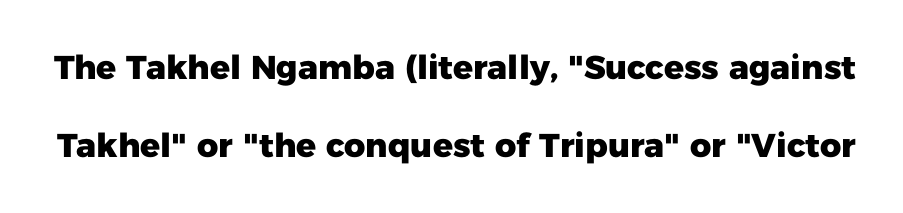
The letters sit at their default tracking, neither squeezed nor spread. Rows of type keep a wide berth in the vertical direction. The rendering uses a bold face; every stroke is thick and dark. You can tell from the bare stems that sans-serif type was used.
